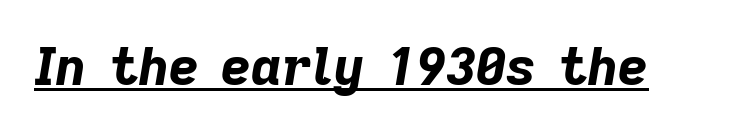
Q: Is the text bold? A: Yes.
Q: Is the text italic (slanted)? A: Yes, it leans right by about 9 degrees.
Q: Is the text underlined? A: Yes.
Q: Is the spacing between letters normal or unusually wide? A: Normal.
Q: Width (condensed, normal, or wide)? A: Normal.
Q: Stroke contrast? A: Low.
Q: x-height? A: Medium.
Q: Monospaced? A: No.
